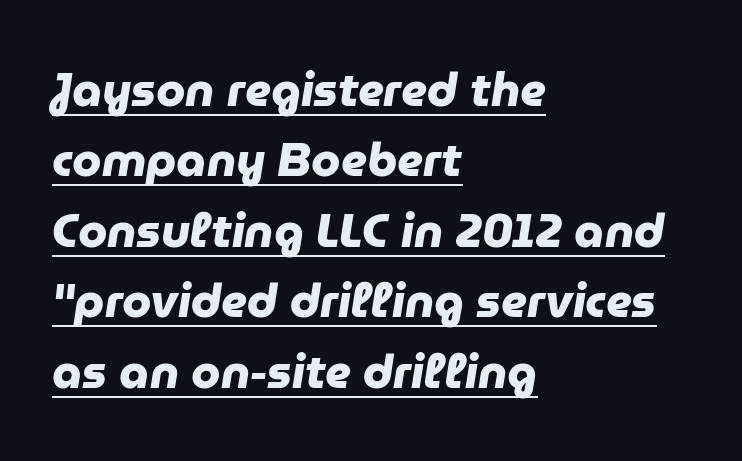
The image shows 47 px heavy sans-serif type; set left-aligned, normal line spacing (1.5x), normal letter spacing, underlined; low stroke contrast and a medium x-height.
